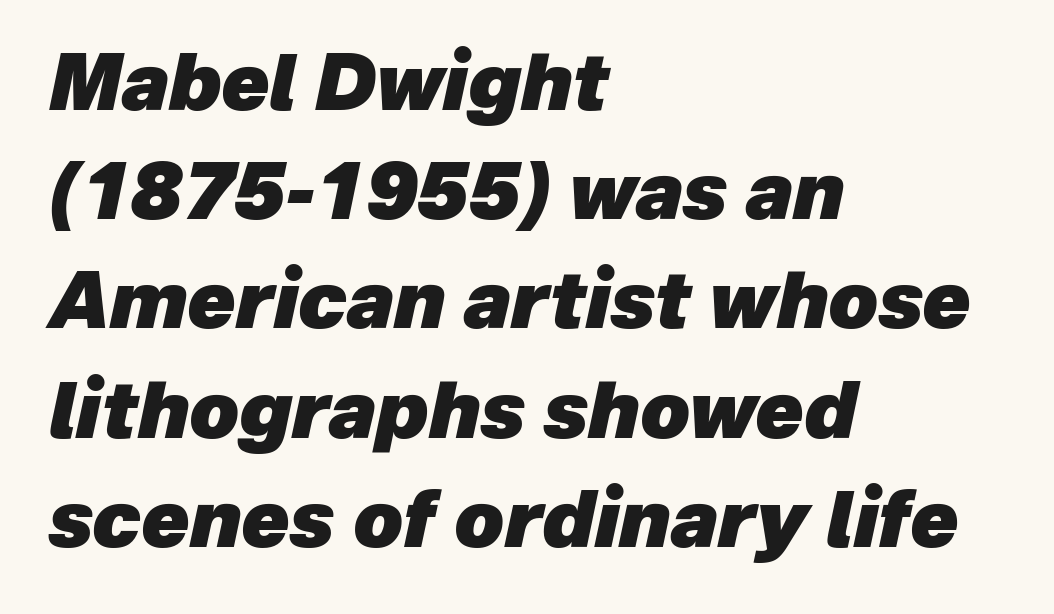
In terms of weight, the rendering is a true, heavy bold. Does the lettering tilt? It does — this is italic. This block has exactly the height ordinary leading produces. Notice how the passage keeps a crisp vertical edge on the left only.
